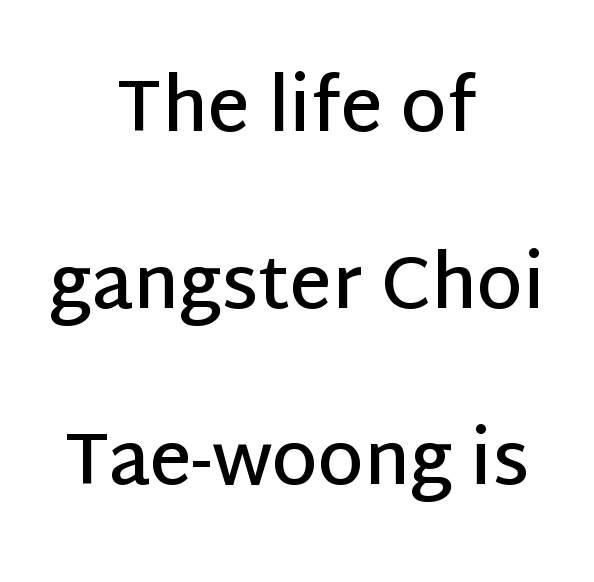
The image shows 73 px semibold sans-serif type, upright; set centered, loose line spacing (2.42x), normal letter spacing, not underlined; low stroke contrast and a large x-height.
